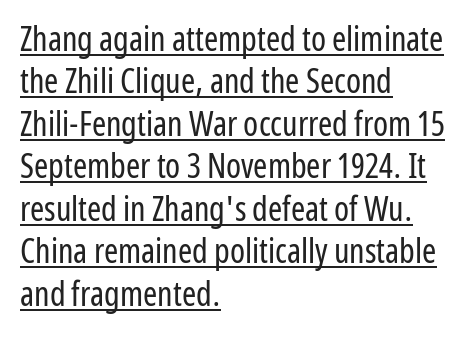
The rendering keeps characters at their native spacing. Proportional: the letters do not fall into vertical columns. A rule runs beneath these lines of type. Posture: upright roman.
